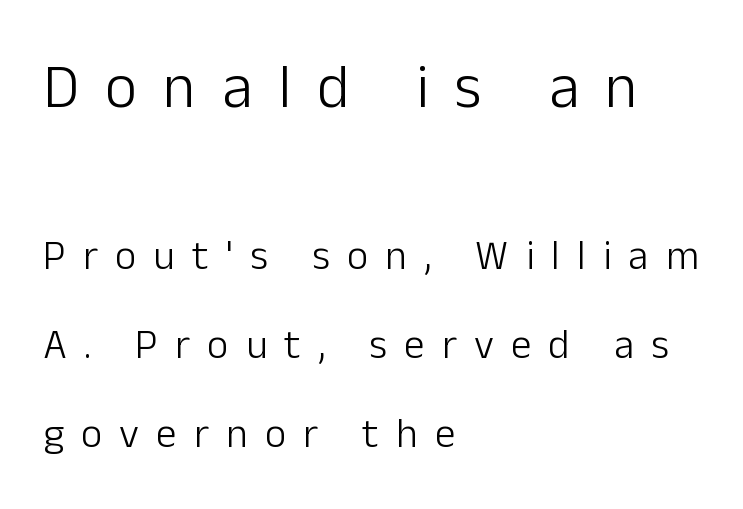
Q: Is the text bold? A: No.
Q: Is the text italic (slanted)? A: No, it is upright.
Q: Is the typeface a serif or a sans-serif typeface? A: Sans-serif.
Q: Is the text underlined? A: No.
Q: How is the paragraph aligned? A: Left-aligned.
Q: Is the spacing between letters normal or unusually wide? A: Unusually wide.
Q: Is the spacing between lines tight, normal or loose? A: Loose.
Q: Which block of text is set in a larger size, the first (top) or the second (bottom)? A: The first (top) one.
Q: Width (condensed, normal, or wide)? A: Normal.
Q: Stroke contrast? A: Low.
Q: x-height? A: Medium.
Q: Monospaced? A: No.
